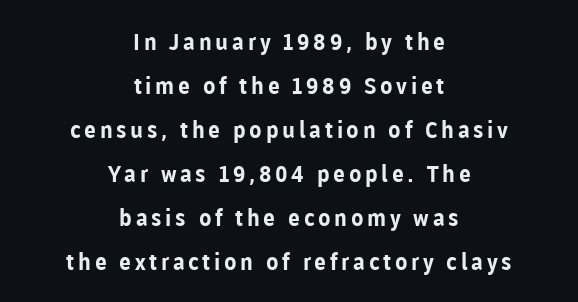
Q: Is the text bold? A: Yes.
Q: Is the text italic (slanted)? A: No, it is upright.
Q: Is the text underlined? A: No.
Q: How is the paragraph aligned? A: Centered.
Q: Is the spacing between lines tight, normal or loose? A: Loose.
